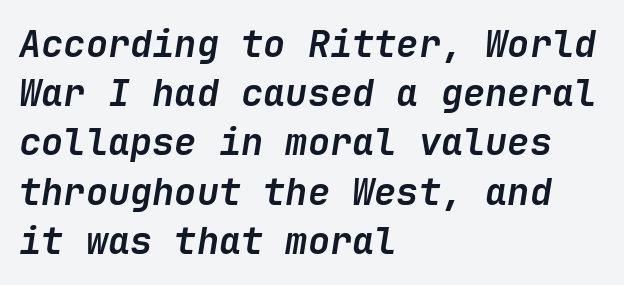
Tall strokes in this sample are angled rather than plumb. If you measured baseline to baseline, you'd find a middling distance. Bold? Absolutely — the strokes are thick and heavy. Words float on clear page, feet unadorned. Alignment: flush left.
